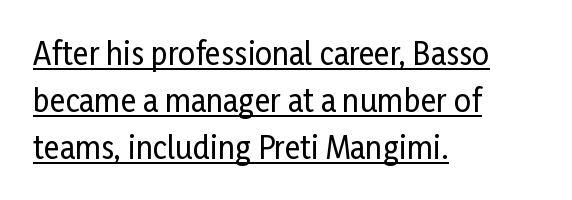
Q: Is the text italic (slanted)? A: No, it is upright.
Q: Is the typeface a serif or a sans-serif typeface? A: Sans-serif.
Q: Is the text underlined? A: Yes.
Q: How is the paragraph aligned? A: Left-aligned.
Q: Is the spacing between letters normal or unusually wide? A: Normal.
Q: Is the spacing between lines tight, normal or loose? A: Normal.
Q: Width (condensed, normal, or wide)? A: Condensed.
Q: Stroke contrast? A: Low.
Q: x-height? A: Medium.
Q: Monospaced? A: No.
